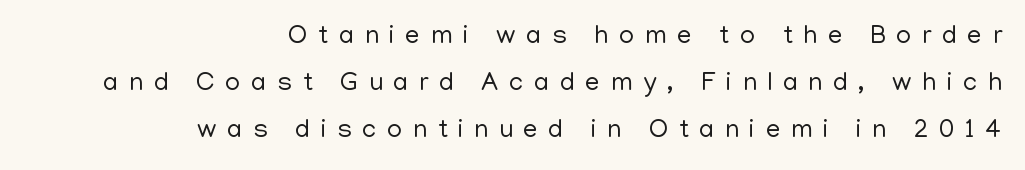
{"italic": "no", "bold": "no", "underline": "no", "align": "right", "line_spacing_ratio": 1.8, "letter_spacing": "wide", "letter_spacing_em": 0.41, "glyph_px": 26}
